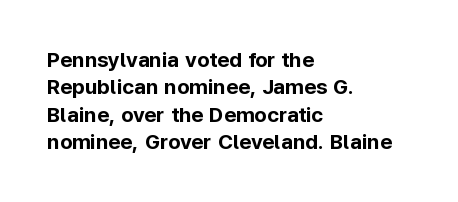
Q: Is the text bold? A: Yes.
Q: Is the text italic (slanted)? A: No, it is upright.
Q: Is the text underlined? A: No.
Q: How is the paragraph aligned? A: Left-aligned.
Q: Is the spacing between letters normal or unusually wide? A: Normal.
Q: Is the spacing between lines tight, normal or loose? A: Normal.
